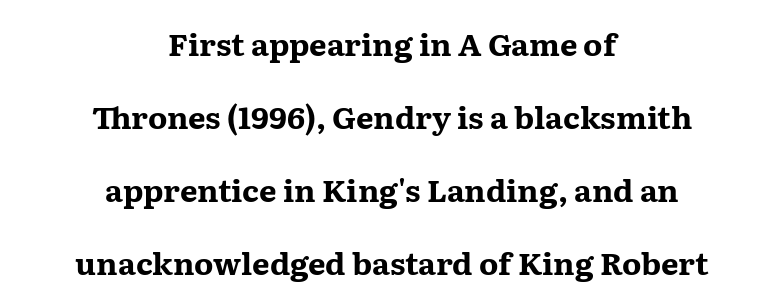
The image shows 31 px bold, wide serif type, upright; set centered, loose line spacing (2.35x), normal letter spacing, not underlined; medium stroke contrast and a medium x-height.
